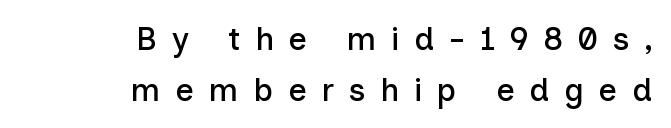
A sans-serif font was chosen for this passage. The lettering holds an erect, upright posture throughout. This sample has the flowing, uneven cadence of proportional lettering. Glance below the letters and you will spot only blank space. These lines stack with their right ends in a neat column. Is there much room between lines? A standard amount, neither cramped nor airy.
